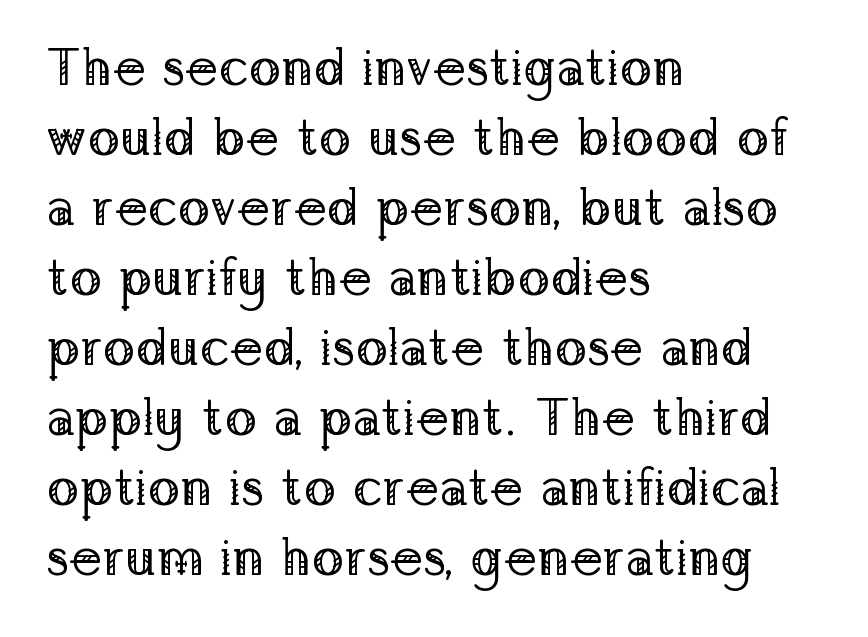
The image shows 53 px regular-weight serif type, upright; set left-aligned, normal line spacing (1.32x), normal letter spacing, not underlined; low stroke contrast and a medium x-height.
